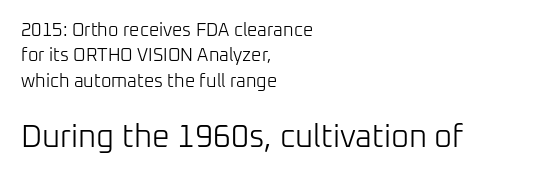
These two chunks differ in scale, with the bottom chunk taking the larger measure. Regarding serifs, this sample does without them. What stands out about the letter spacing? Nothing — it is the standard amount. The lettering holds an erect, upright posture throughout. The space directly below the letters is spotless. The lines in this sample share a left origin and differ only in where they stop.
